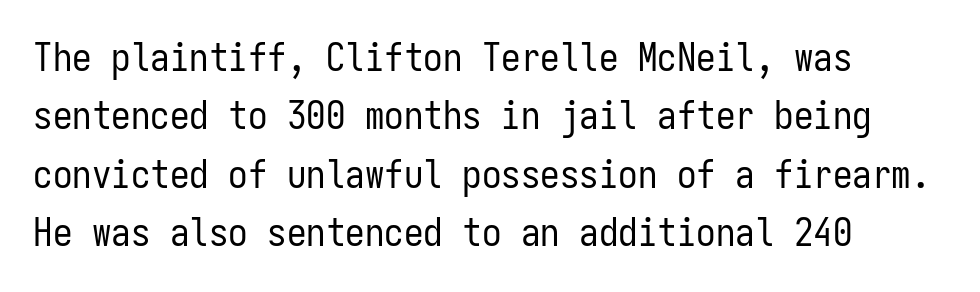
Q: Is the text bold? A: No.
Q: Is the text italic (slanted)? A: No, it is upright.
Q: Is the typeface a serif or a sans-serif typeface? A: Sans-serif.
Q: Is the text underlined? A: No.
Q: How is the paragraph aligned? A: Left-aligned.
Q: Is the spacing between letters normal or unusually wide? A: Normal.
Q: Is the spacing between lines tight, normal or loose? A: Normal.
Q: Width (condensed, normal, or wide)? A: Condensed.
Q: Stroke contrast? A: Low.
Q: x-height? A: Medium.
Q: Monospaced? A: Yes.
